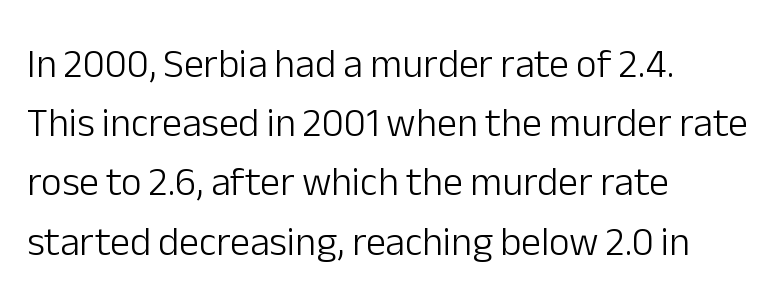
Rule under the text: the space is simply empty. Normally led — the rows are evenly, conventionally spaced. All the whitespace from short lines collects on the right. Font category for this specimen: sans-serif.
